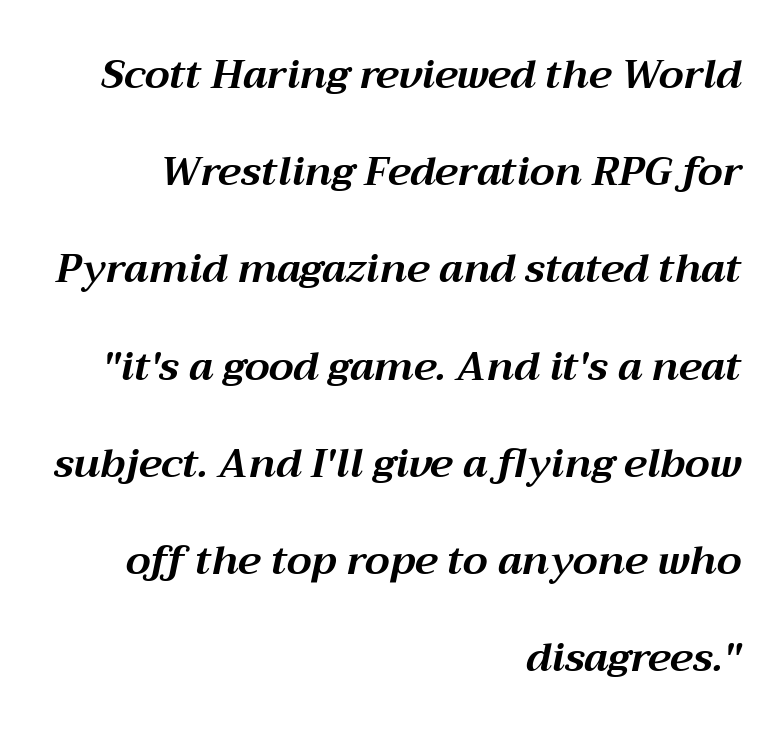
Q: Is the text bold? A: Yes.
Q: Is the text italic (slanted)? A: Yes, it leans right by about 12 degrees.
Q: Is the text underlined? A: No.
Q: How is the paragraph aligned? A: Right-aligned.
Q: Is the spacing between letters normal or unusually wide? A: Normal.
Q: Is the spacing between lines tight, normal or loose? A: Loose.
Q: Width (condensed, normal, or wide)? A: Normal.
Q: Stroke contrast? A: Medium.
Q: x-height? A: Medium.
Q: Monospaced? A: No.
